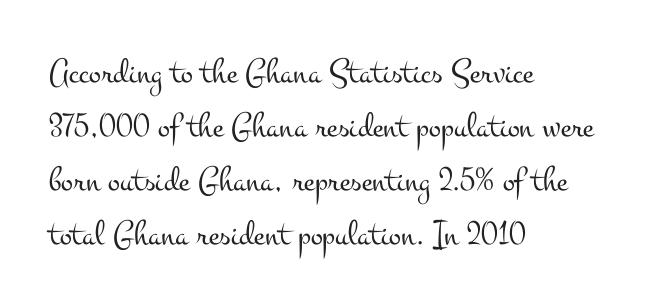
Q: Is the text bold? A: No.
Q: Is the text italic (slanted)? A: Yes.
Q: Is the text underlined? A: No.
Q: How is the paragraph aligned? A: Left-aligned.
Q: Is the spacing between letters normal or unusually wide? A: Normal.
Q: Is the spacing between lines tight, normal or loose? A: Normal.
Q: Width (condensed, normal, or wide)? A: Wide.
Q: Stroke contrast? A: Medium.
Q: x-height? A: Small.
Q: Monospaced? A: No.
